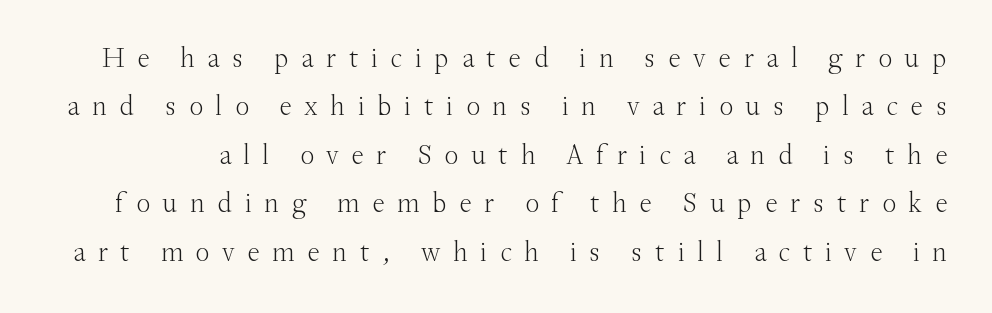
Check under the words: just untouched page. The face looks like a standard text weight, possibly lighter. The font's upright variant was chosen for this text. This sample has the flowing, uneven cadence of proportional lettering.
